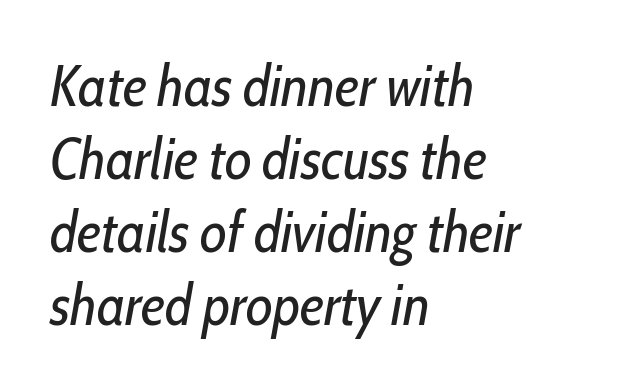
Q: Is the text bold? A: No.
Q: Is the text italic (slanted)? A: Yes, it leans right by about 10 degrees.
Q: Is the text underlined? A: No.
Q: How is the paragraph aligned? A: Left-aligned.
Q: Is the spacing between letters normal or unusually wide? A: Normal.
Q: Is the spacing between lines tight, normal or loose? A: Normal.
Q: Width (condensed, normal, or wide)? A: Condensed.
Q: Stroke contrast? A: Low.
Q: x-height? A: Medium.
Q: Monospaced? A: No.
